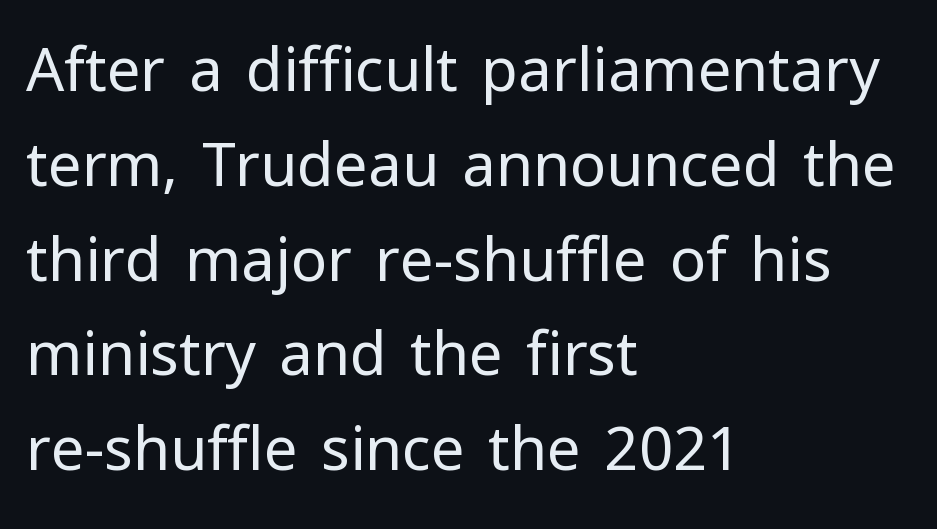
Q: Is the text bold? A: No.
Q: Is the text italic (slanted)? A: No, it is upright.
Q: Is the typeface a serif or a sans-serif typeface? A: Sans-serif.
Q: Is the text underlined? A: No.
Q: How is the paragraph aligned? A: Left-aligned.
Q: Is the spacing between letters normal or unusually wide? A: Normal.
Q: Is the spacing between lines tight, normal or loose? A: Normal.
Q: Width (condensed, normal, or wide)? A: Normal.
Q: Stroke contrast? A: Low.
Q: x-height? A: Medium.
Q: Monospaced? A: No.
